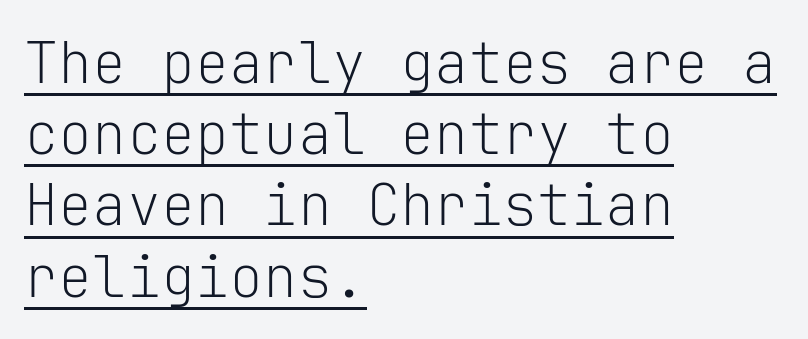
Q: Is the text bold? A: No.
Q: Is the text italic (slanted)? A: No, it is upright.
Q: Is the typeface a serif or a sans-serif typeface? A: Sans-serif.
Q: Is the text underlined? A: Yes.
Q: How is the paragraph aligned? A: Left-aligned.
Q: Is the spacing between letters normal or unusually wide? A: Normal.
Q: Is the spacing between lines tight, normal or loose? A: Normal.
Q: Width (condensed, normal, or wide)? A: Normal.
Q: Stroke contrast? A: Low.
Q: x-height? A: Medium.
Q: Monospaced? A: Yes.
